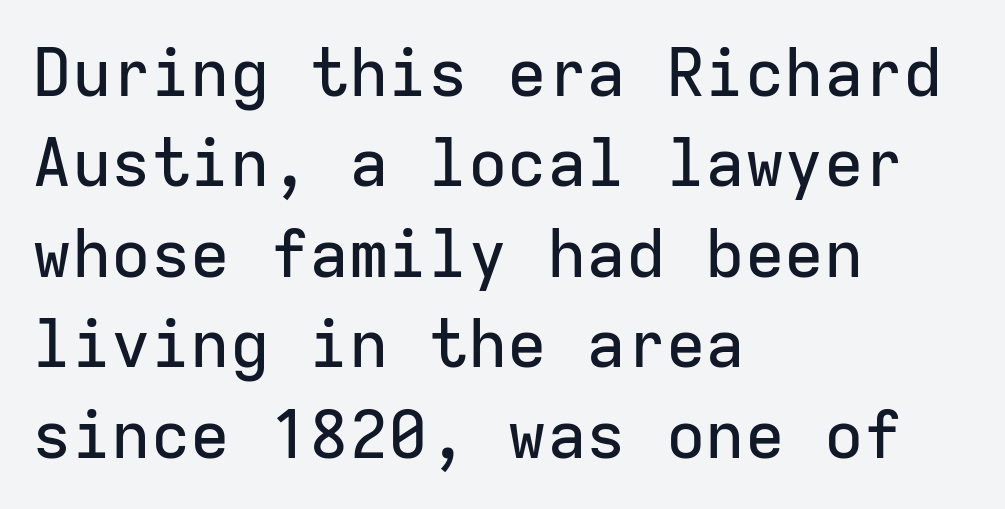
{"serif": "no", "italic": "no", "width": "normal", "stroke_contrast": "low", "x_height": "medium", "monospaced": "yes", "underline": "no", "align": "left", "line_spacing": "normal", "line_spacing_ratio": 1.37, "letter_spacing": "normal", "letter_spacing_em": 0.0, "glyph_px": 66}
